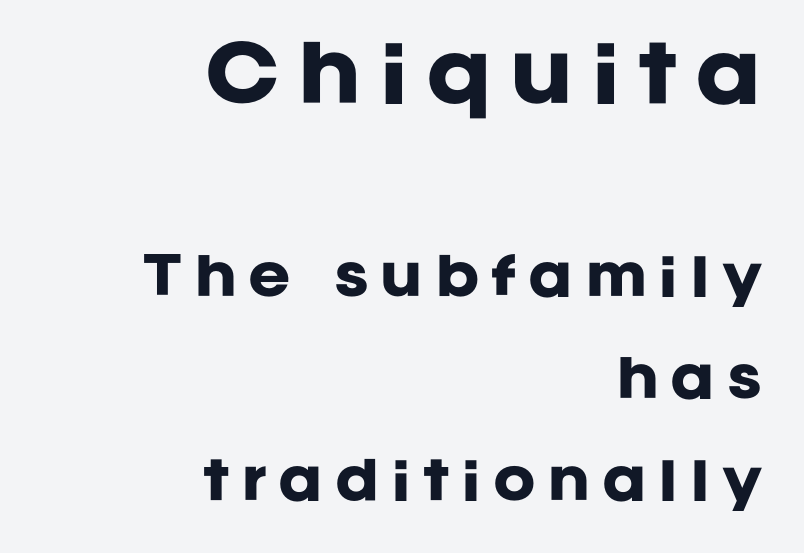
Q: Is the text bold? A: Yes.
Q: Is the text italic (slanted)? A: No, it is upright.
Q: Is the typeface a serif or a sans-serif typeface? A: Sans-serif.
Q: Is the text underlined? A: No.
Q: How is the paragraph aligned? A: Right-aligned.
Q: Is the spacing between letters normal or unusually wide? A: Unusually wide.
Q: Is the spacing between lines tight, normal or loose? A: Loose.
Q: Which block of text is set in a larger size, the first (top) or the second (bottom)? A: The first (top) one.
Q: Width (condensed, normal, or wide)? A: Normal.
Q: Stroke contrast? A: Low.
Q: x-height? A: Large.
Q: Monospaced? A: No.
